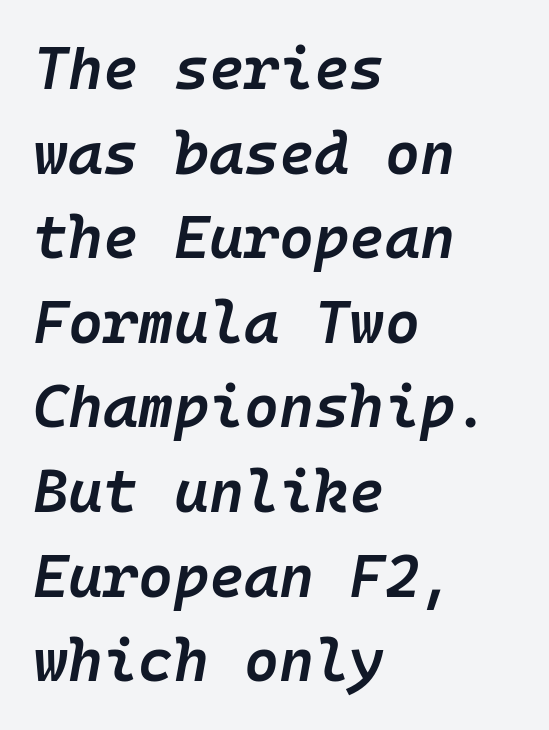
{"italic": "yes", "lean": "right", "slant_degrees": 10, "bold": "semi", "weight": "semibold", "width": "normal", "stroke_contrast": "low", "x_height": "medium", "monospaced": "yes", "underline": "no", "align": "left", "line_spacing": "normal", "line_spacing_ratio": 1.41, "letter_spacing": "normal", "letter_spacing_em": 0.0, "glyph_px": 60}
